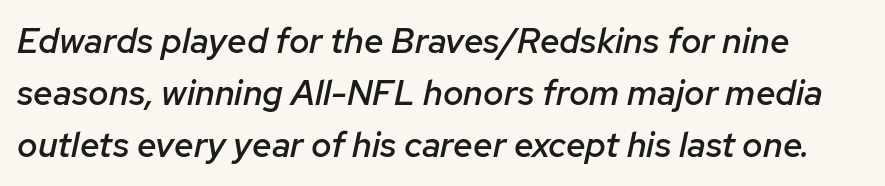
The image shows 35 px semibold type, italic (leaning right); set normal line spacing (1.49x), normal letter spacing, not underlined; low stroke contrast and a medium x-height.
